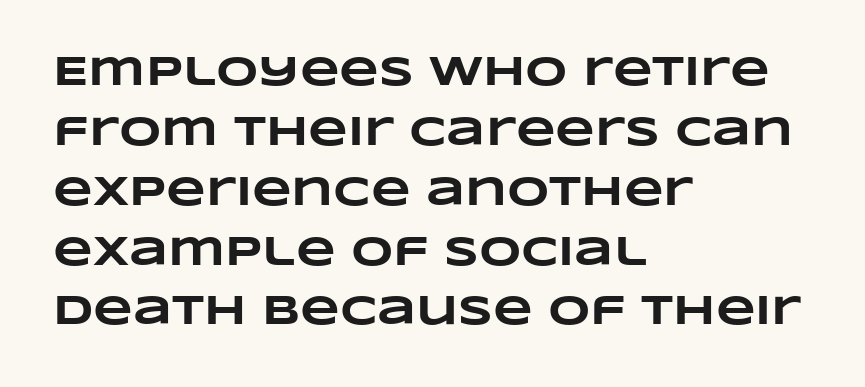
Q: Is the text bold? A: Yes.
Q: Is the text underlined? A: No.
Q: How is the paragraph aligned? A: Left-aligned.
Q: Is the spacing between letters normal or unusually wide? A: Normal.
Q: Is the spacing between lines tight, normal or loose? A: Normal.
Q: Width (condensed, normal, or wide)? A: Wide.
Q: Stroke contrast? A: Low.
Q: x-height? A: Large.
Q: Monospaced? A: No.
